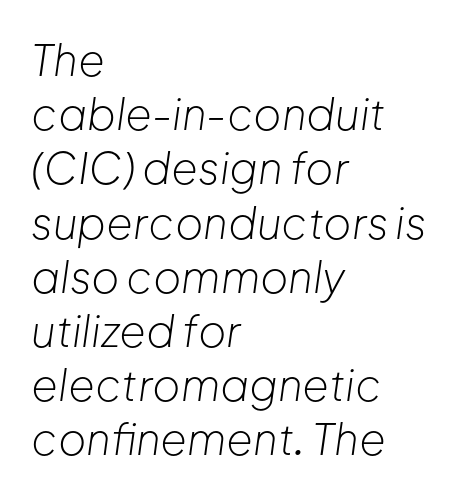
{"italic": "yes", "lean": "right", "slant_degrees": 8, "bold": "no", "weight": "light", "width": "normal", "stroke_contrast": "low", "x_height": "medium", "monospaced": "no", "underline": "no", "align": "left", "line_spacing": "normal", "line_spacing_ratio": 1.26, "letter_spacing": "normal", "letter_spacing_em": 0.0, "glyph_px": 43}
